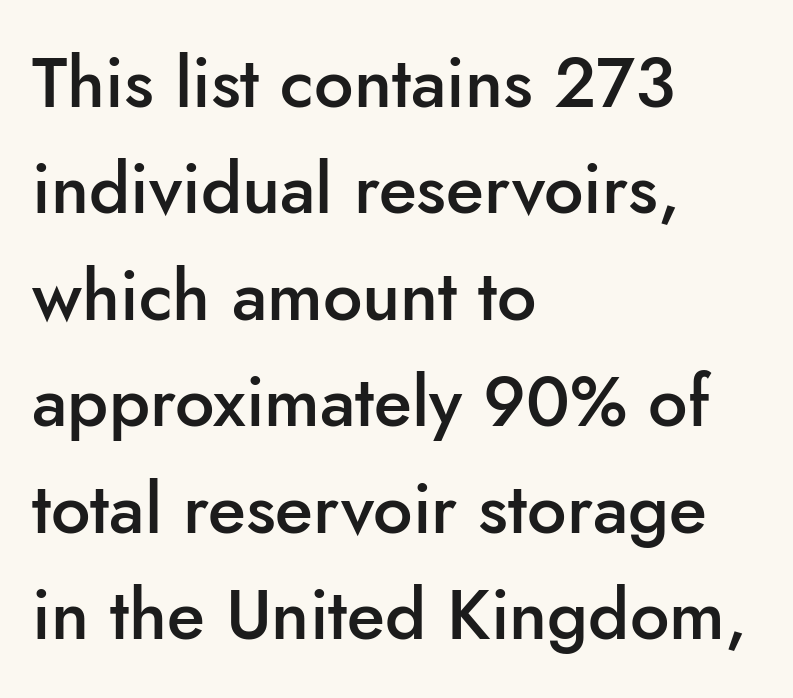
Every character sits straight up, as roman type does. Characters follow at the spacing the type designer built in. Are there feet on the stems? There aren't — it's a sans. Emphasis by weight is partial: semibold.
